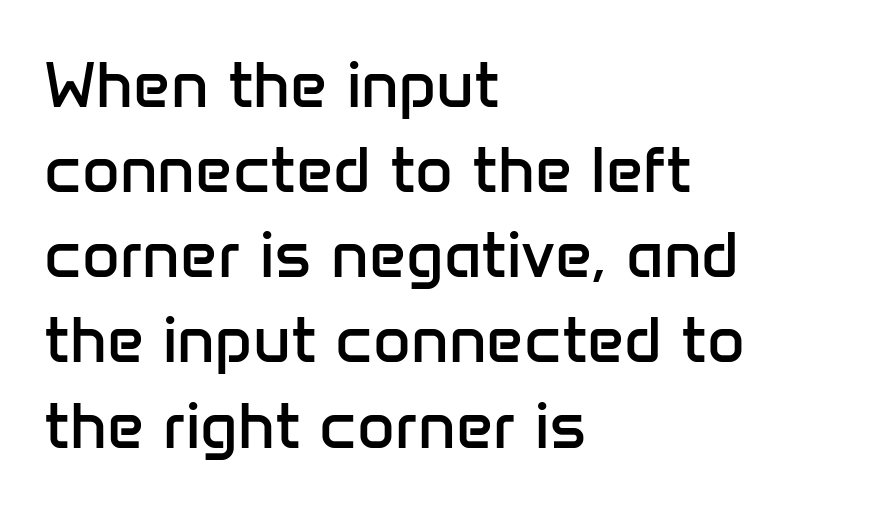
{"serif": "no", "italic": "no", "bold": "no", "weight": "regular", "width": "normal", "stroke_contrast": "low", "x_height": "medium", "monospaced": "no", "underline": "no", "align": "left", "line_spacing": "normal", "line_spacing_ratio": 1.31, "letter_spacing": "normal", "letter_spacing_em": 0.0, "glyph_px": 65}
